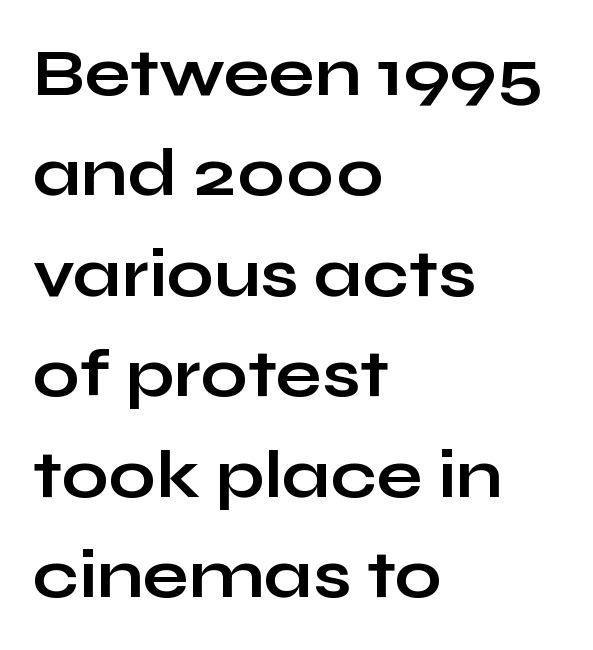
The image shows 67 px bold, wide sans-serif type, upright; set left-aligned, normal line spacing (1.5x), normal letter spacing, not underlined; low stroke contrast and a medium x-height.
